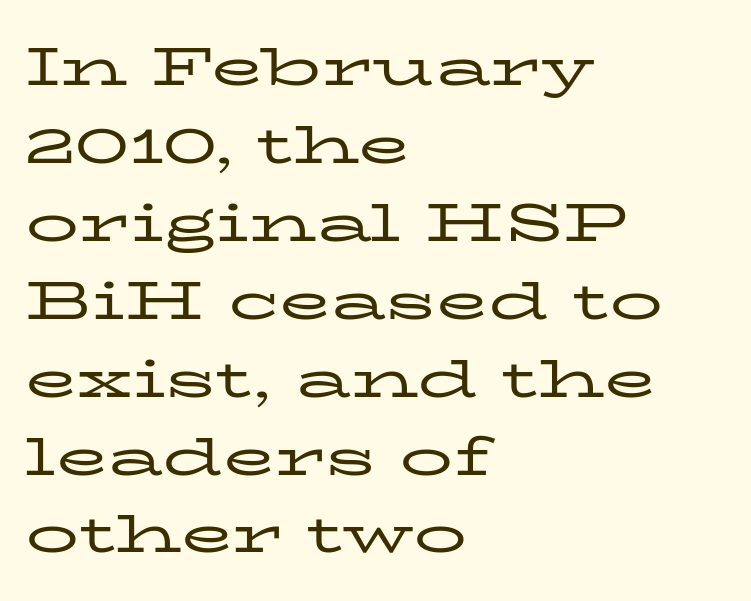
The image shows 53 px regular-weight, wide serif type, upright; set left-aligned, normal line spacing (1.47x), normal letter spacing, not underlined; low stroke contrast and a medium x-height.
